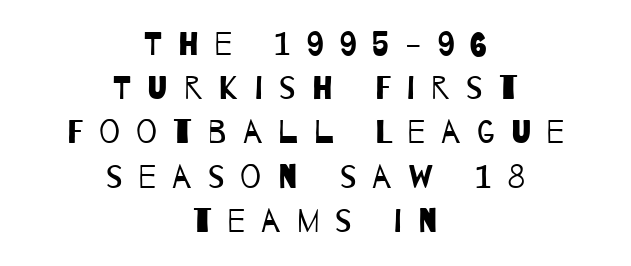
{"serif": "no", "bold": "no", "weight": "regular", "width": "condensed", "stroke_contrast": "low", "x_height": "large", "monospaced": "no", "underline": "no", "align": "center", "line_spacing": "normal", "line_spacing_ratio": 1.34, "letter_spacing": "wide", "letter_spacing_em": 0.49, "glyph_px": 33}
